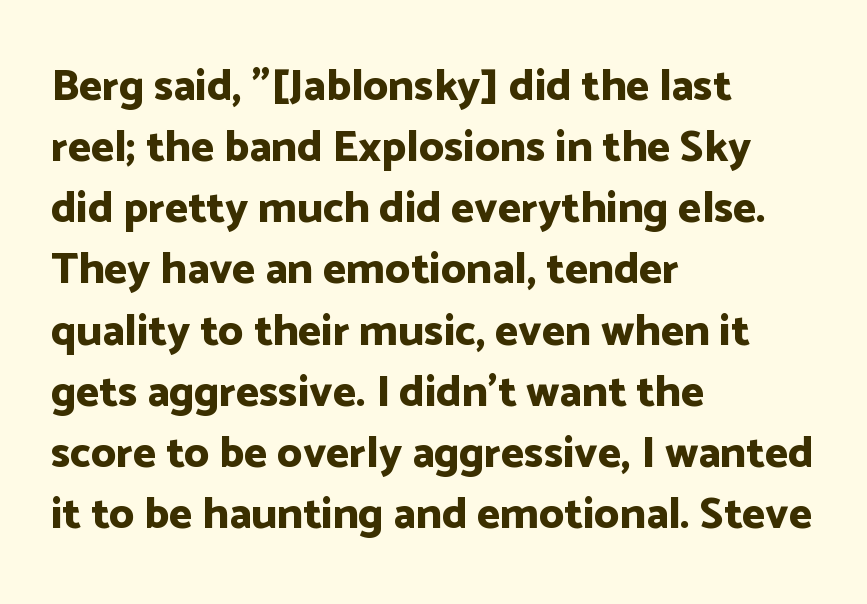
The image shows 44 px bold sans-serif type, upright; set left-aligned, normal line spacing (1.39x), normal letter spacing, not underlined; low stroke contrast and a medium x-height.
